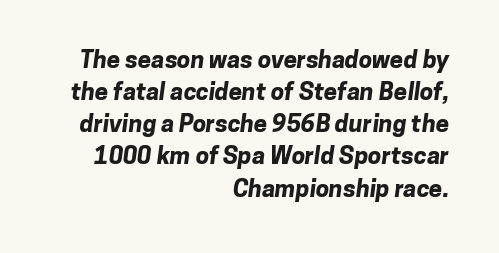
Notice how thick the strokes are: this is what a full bold looks like. Each word holds together tightly as a unit, with standard inter-letter gaps. Underlining? Definitely not there. Honestly, the row spacing looks completely unremarkable. The paragraph has a hard right edge and a soft left edge.
